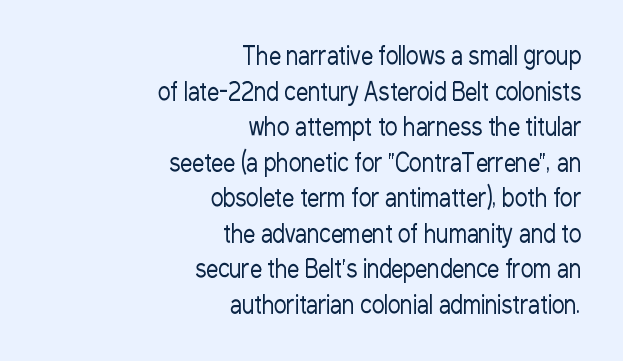
The image shows 24 px text type, upright; set right-aligned, normal line spacing (1.48x), normal letter spacing, not underlined.
